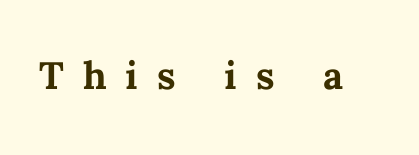
The image shows 51 px semibold type, upright; set unusually wide letter spacing (+0.37 em), not underlined; medium stroke contrast and a medium x-height.
